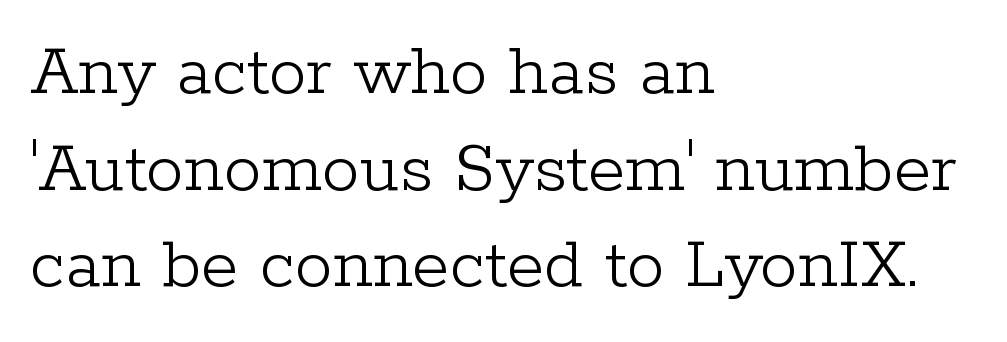
The image shows 76 px light serif type, upright; set left-aligned, normal line spacing (1.27x), normal letter spacing, not underlined; low stroke contrast and a medium x-height.
